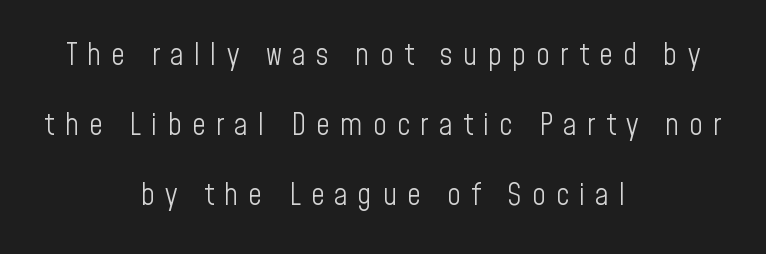
{"serif": "no", "italic": "no", "bold": "no", "weight": "light", "width": "condensed", "stroke_contrast": "low", "x_height": "medium", "monospaced": "no", "underline": "no", "align": "center", "line_spacing": "loose", "line_spacing_ratio": 2.34, "letter_spacing": "wide", "letter_spacing_em": 0.34, "glyph_px": 30}
